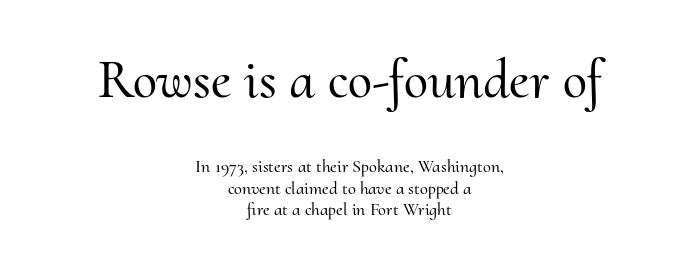
Clear beneath every line of the passage. A student would notice the top passage is typeset larger than what follows. Line starts and ends both wander, symmetrically. Classification — serif. Is there any slant? The stems are plumb.
